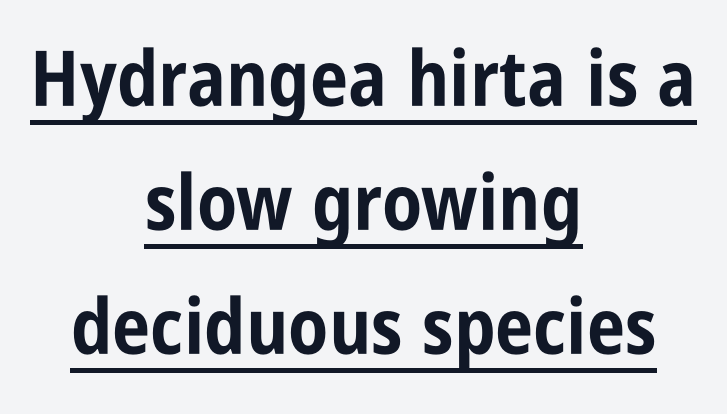
{"serif": "no", "italic": "no", "bold": "yes", "weight": "bold", "width": "condensed", "stroke_contrast": "low", "x_height": "large", "monospaced": "no", "underline": "yes", "align": "center", "line_spacing": "normal", "line_spacing_ratio": 1.61, "letter_spacing": "normal", "letter_spacing_em": 0.0, "glyph_px": 77}
